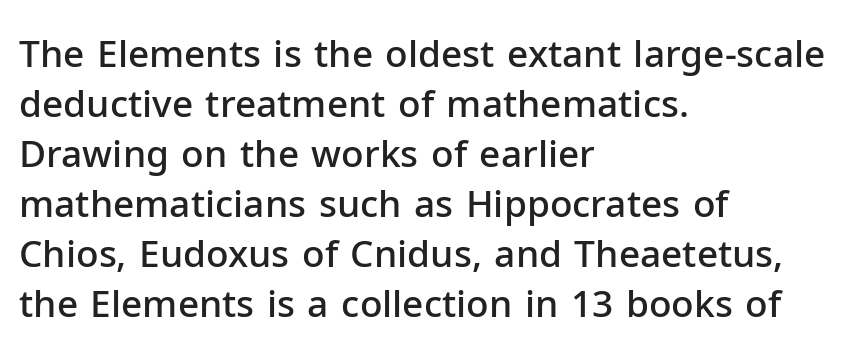
Q: Is the text bold? A: Semi-bold.
Q: Is the text italic (slanted)? A: No, it is upright.
Q: Is the typeface a serif or a sans-serif typeface? A: Sans-serif.
Q: Is the text underlined? A: No.
Q: How is the paragraph aligned? A: Left-aligned.
Q: Is the spacing between letters normal or unusually wide? A: Normal.
Q: Is the spacing between lines tight, normal or loose? A: Normal.
Q: Width (condensed, normal, or wide)? A: Normal.
Q: Stroke contrast? A: Low.
Q: x-height? A: Medium.
Q: Monospaced? A: No.
